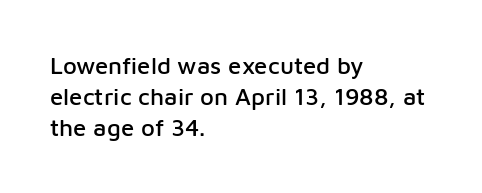
The image shows 24 px text type, upright; set left-aligned, normal line spacing (1.3x), normal letter spacing, not underlined.
